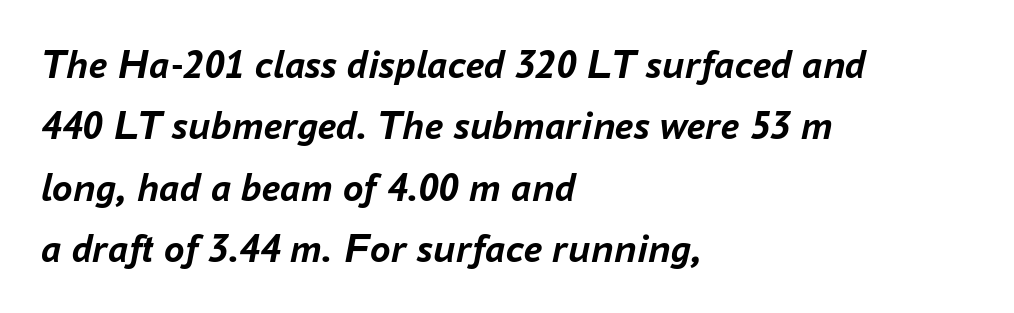
Q: Is the text bold? A: Yes.
Q: Is the text italic (slanted)? A: Yes, it leans right by about 16 degrees.
Q: Is the text underlined? A: No.
Q: How is the paragraph aligned? A: Left-aligned.
Q: Is the spacing between letters normal or unusually wide? A: Normal.
Q: Is the spacing between lines tight, normal or loose? A: Normal.
Q: Width (condensed, normal, or wide)? A: Normal.
Q: Stroke contrast? A: Low.
Q: x-height? A: Medium.
Q: Monospaced? A: No.
